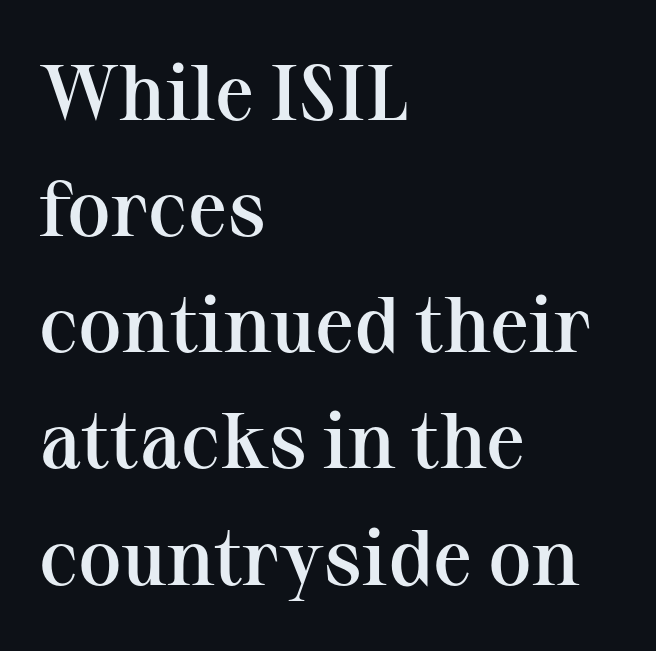
The image shows 79 px semibold serif type, upright; set left-aligned, normal line spacing (1.47x), normal letter spacing, not underlined; medium stroke contrast and a medium x-height.
